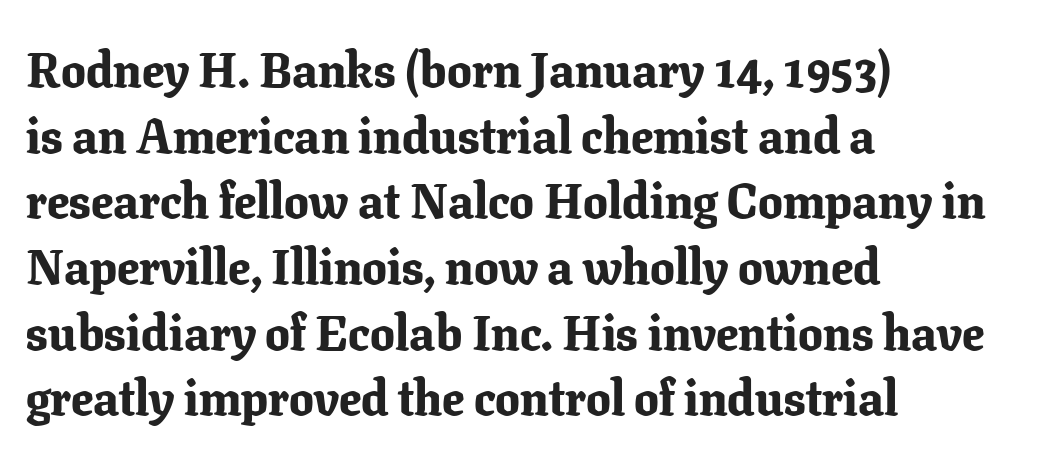
The image shows 49 px bold serif type, upright; set left-aligned, normal line spacing (1.34x), normal letter spacing, not underlined; low stroke contrast and a medium x-height.
